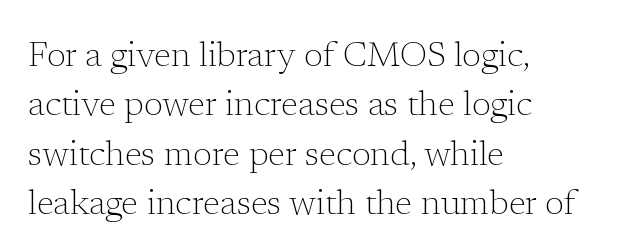
Serifs: yes, visible at the terminals of the letterforms. The vertical gap from one line to the next is medium. Which margin do the lines hug? The left one — the right edge is uneven. The foot of each line stays bare and open. Here the glyphs are tracked normally, forming tight word shapes.
